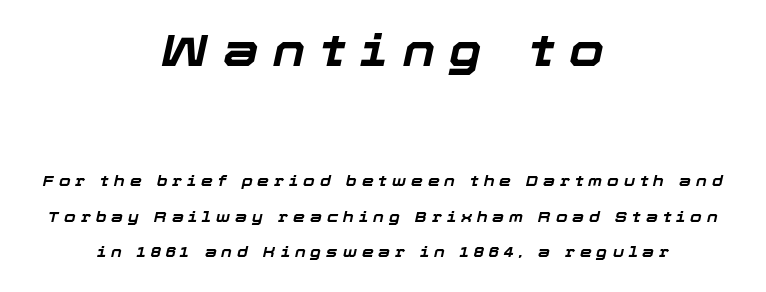
There is plenty of visible air inserted between adjacent glyphs. This rendering uses center alignment, leaving both contours irregular but symmetric. You could not count columns in this text — the font is proportionally spaced. Two sizes are in play, and the larger belongs to the first block.
